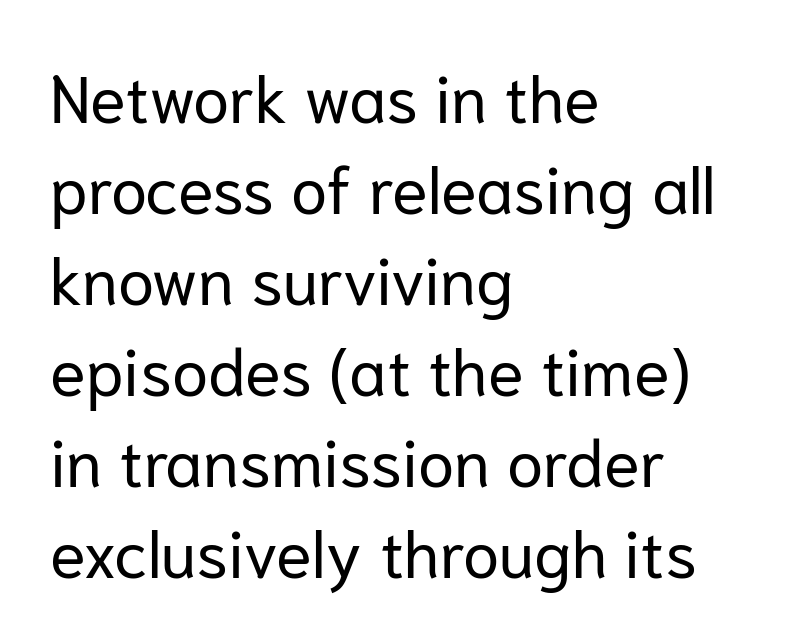
The letters carry no serifs — their stems end cleanly without finishing strokes. The tracking reads as untouched default to a designer's eye. A typesetter would call this proportional, since set widths differ per character. Every row of glyphs begins at an identical x-position on the left. The baseline area is clear.
